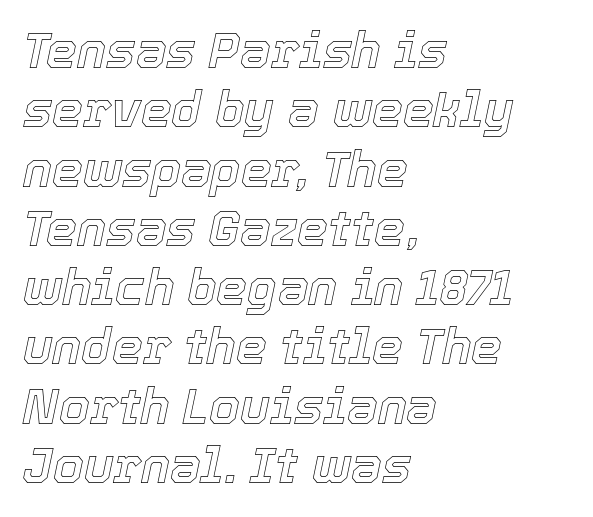
{"italic": "yes", "lean": "right", "slant_degrees": 12, "width": "normal", "x_height": "medium", "monospaced": "no", "underline": "no", "align": "left", "line_spacing_ratio": 1.21, "letter_spacing": "normal", "letter_spacing_em": 0.0, "glyph_px": 49}
